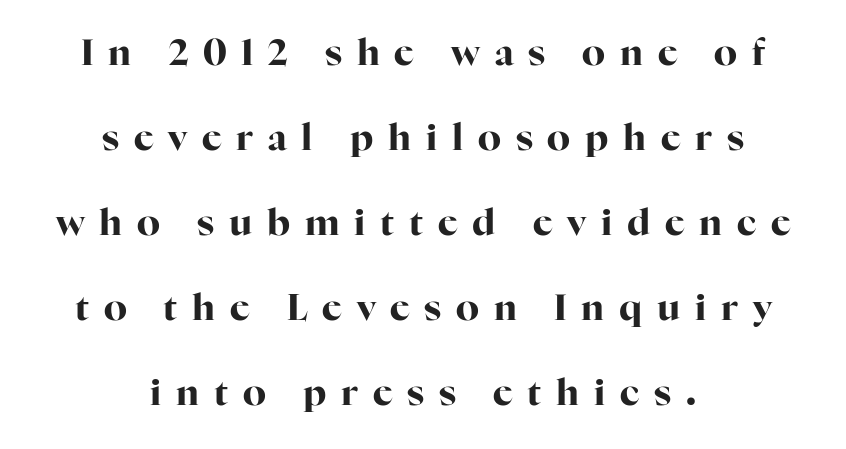
The image shows 37 px bold serif type, upright; set centered, loose line spacing (2.3x), unusually wide letter spacing (+0.4 em), not underlined; high stroke contrast and a medium x-height.
